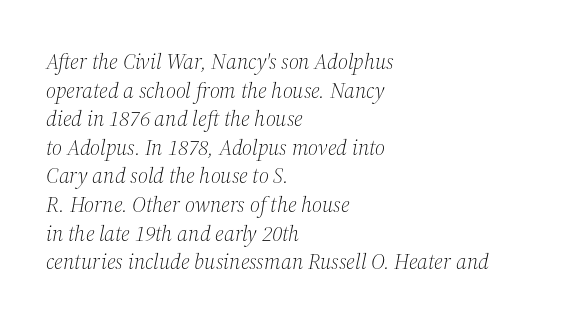
Notice how the stems are inclined rather than vertical — that's the hallmark of italics. How would I describe the line gaps? Plain and ordinary. A quiet, ordinary-to-light weight characterises the typeface. Descender tails drop into unmarked territory. Inter-character spacing is left at the font's built-in metrics. The rendering anchors every line to the left-hand side.
